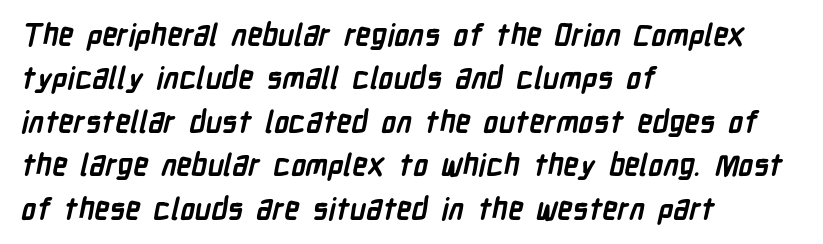
{"serif": "no", "bold": "yes", "weight": "semibold", "width": "condensed", "stroke_contrast": "low", "x_height": "medium", "monospaced": "no", "underline": "no", "align": "left", "line_spacing": "normal", "line_spacing_ratio": 1.45, "letter_spacing": "normal", "letter_spacing_em": 0.0, "glyph_px": 30}
